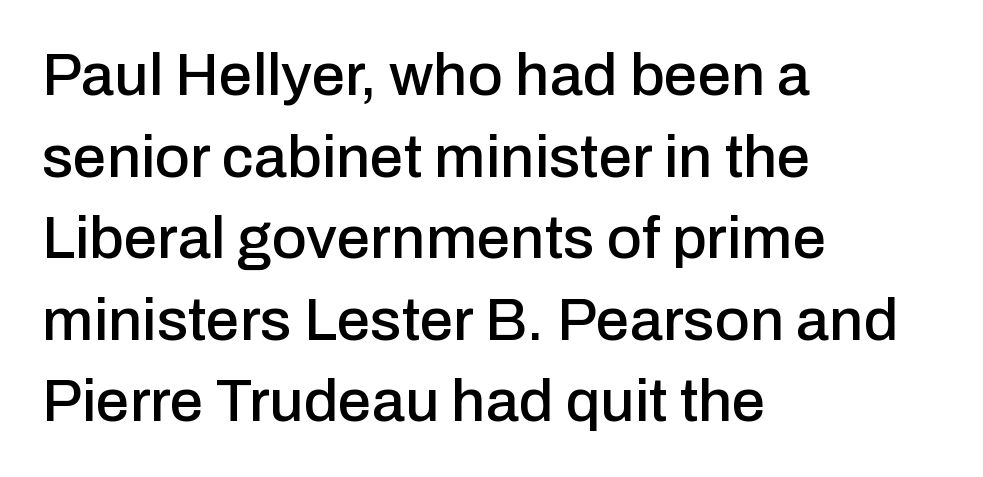
The image shows 60 px sans-serif type, upright; set left-aligned, normal line spacing (1.36x), normal letter spacing, not underlined; low stroke contrast and a medium x-height.
